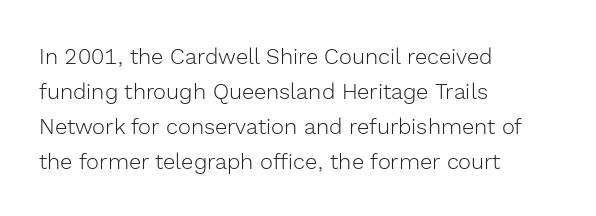
The image shows 22 px text type, upright; set left-aligned, normal line spacing (1.59x), normal letter spacing, not underlined.
